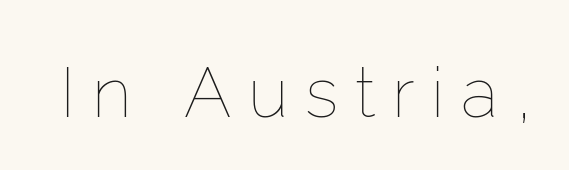
The image shows 70 px thin type, upright; set unusually wide letter spacing (+0.24 em), not underlined; low stroke contrast and a medium x-height.
